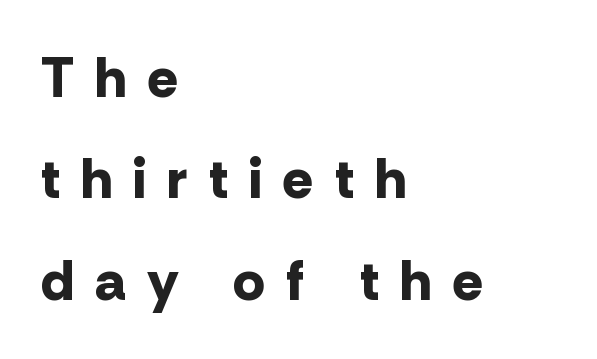
{"serif": "no", "italic": "no", "bold": "yes", "weight": "bold", "width": "normal", "stroke_contrast": "low", "x_height": "medium", "monospaced": "no", "underline": "no", "align": "left", "line_spacing_ratio": 1.81, "letter_spacing": "wide", "letter_spacing_em": 0.39, "glyph_px": 56}
